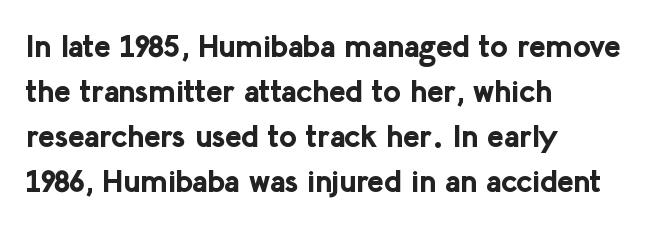
Q: Is the text bold? A: Yes.
Q: Is the text italic (slanted)? A: No, it is upright.
Q: Is the typeface a serif or a sans-serif typeface? A: Sans-serif.
Q: Is the text underlined? A: No.
Q: How is the paragraph aligned? A: Left-aligned.
Q: Is the spacing between letters normal or unusually wide? A: Normal.
Q: Is the spacing between lines tight, normal or loose? A: Normal.
Q: Width (condensed, normal, or wide)? A: Normal.
Q: Stroke contrast? A: Low.
Q: x-height? A: Medium.
Q: Monospaced? A: No.
